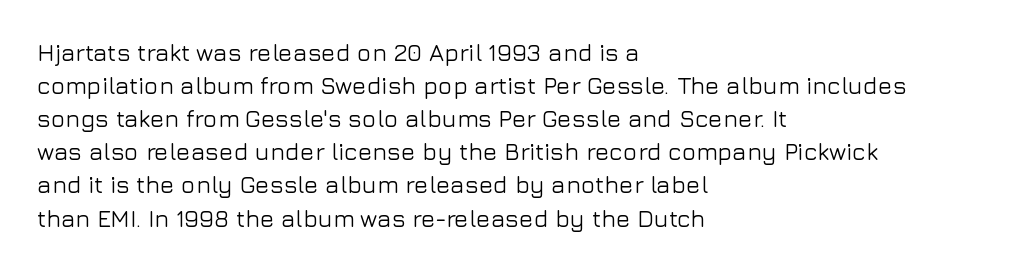
Q: Is the text italic (slanted)? A: No, it is upright.
Q: Is the text underlined? A: No.
Q: How is the paragraph aligned? A: Left-aligned.
Q: Is the spacing between letters normal or unusually wide? A: Normal.
Q: Is the spacing between lines tight, normal or loose? A: Normal.
